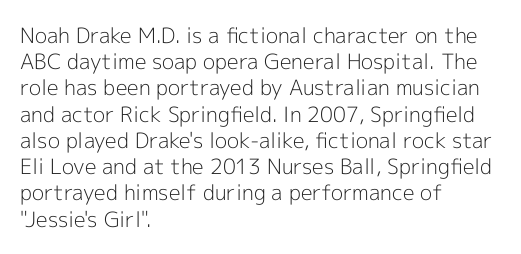
{"italic": "no", "bold": "no", "underline": "no", "align": "left", "line_spacing": "normal", "line_spacing_ratio": 1.25, "letter_spacing": "normal", "letter_spacing_em": 0.0, "glyph_px": 21}
